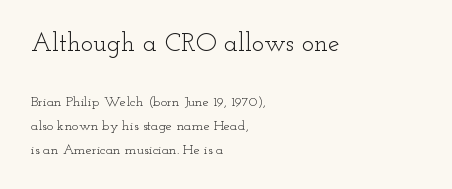
Q: Is the text bold? A: No.
Q: Is the text italic (slanted)? A: No, it is upright.
Q: Is the text underlined? A: No.
Q: How is the paragraph aligned? A: Left-aligned.
Q: Is the spacing between letters normal or unusually wide? A: Normal.
Q: Is the spacing between lines tight, normal or loose? A: Normal.
Q: Which block of text is set in a larger size, the first (top) or the second (bottom)? A: The first (top) one.
